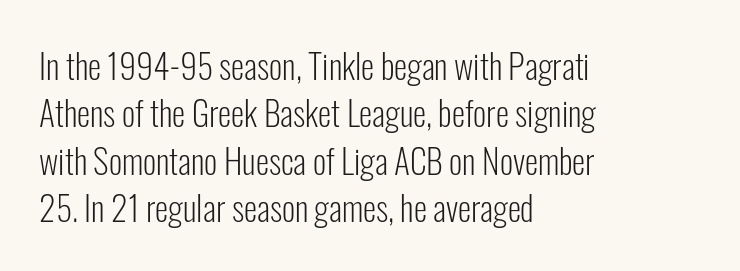
Q: Is the text bold? A: No.
Q: Is the text italic (slanted)? A: No, it is upright.
Q: Is the typeface a serif or a sans-serif typeface? A: Sans-serif.
Q: Is the text underlined? A: No.
Q: How is the paragraph aligned? A: Left-aligned.
Q: Is the spacing between letters normal or unusually wide? A: Normal.
Q: Is the spacing between lines tight, normal or loose? A: Normal.
Q: Width (condensed, normal, or wide)? A: Condensed.
Q: Stroke contrast? A: Low.
Q: x-height? A: Medium.
Q: Monospaced? A: No.
